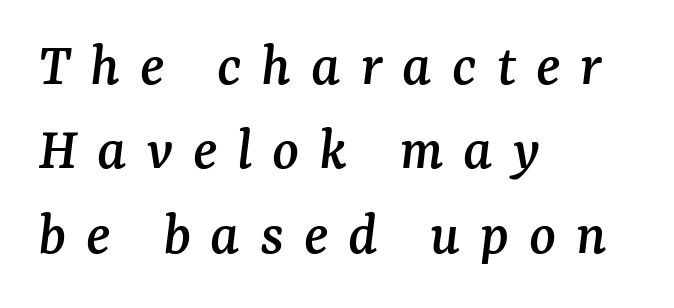
The image shows 62 px serif type, italic (leaning right); set left-aligned, normal line spacing (1.36x), unusually wide letter spacing (+0.32 em), not underlined; medium stroke contrast and a medium x-height.
